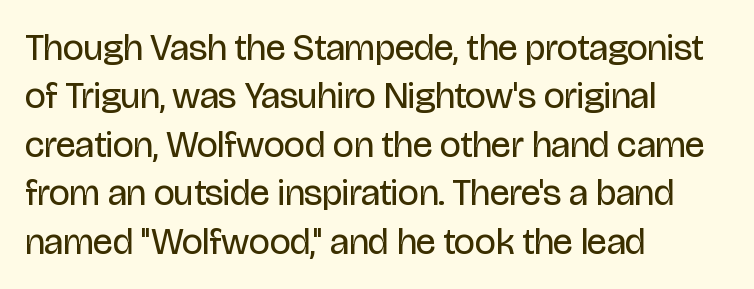
{"serif": "no", "italic": "no", "bold": "no", "weight": "regular", "width": "condensed", "stroke_contrast": "low", "x_height": "large", "monospaced": "no", "underline": "no", "align": "left", "line_spacing": "normal", "line_spacing_ratio": 1.31, "letter_spacing": "normal", "letter_spacing_em": 0.0, "glyph_px": 37}
